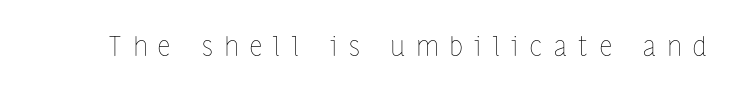
Q: Is the text bold? A: No.
Q: Is the text italic (slanted)? A: No, it is upright.
Q: Is the text underlined? A: No.
Q: Is the spacing between letters normal or unusually wide? A: Unusually wide.
